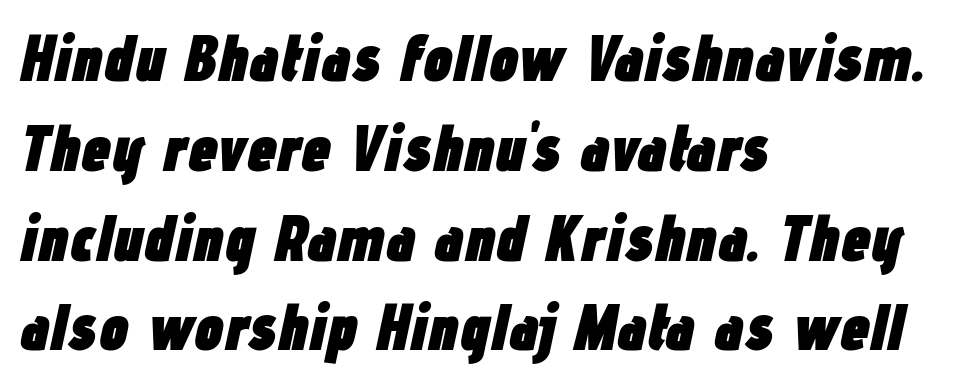
{"italic": "yes", "lean": "right", "slant_degrees": 12, "bold": "yes", "weight": "heavy", "width": "condensed", "stroke_contrast": "low", "x_height": "medium", "monospaced": "no", "underline": "no", "align": "left", "line_spacing": "normal", "line_spacing_ratio": 1.36, "letter_spacing": "normal", "letter_spacing_em": 0.0, "glyph_px": 66}
